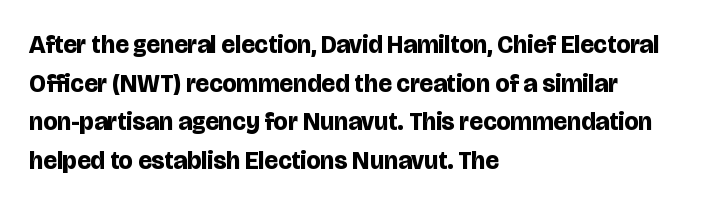
Q: Is the text bold? A: Yes.
Q: Is the text italic (slanted)? A: No, it is upright.
Q: Is the text underlined? A: No.
Q: How is the paragraph aligned? A: Left-aligned.
Q: Is the spacing between letters normal or unusually wide? A: Normal.
Q: Is the spacing between lines tight, normal or loose? A: Normal.
